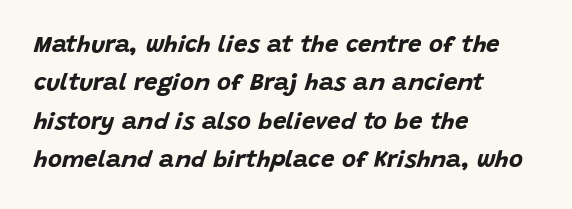
The image shows 24 px bold type, italic (leaning right); set left-aligned, normal line spacing (1.6x), normal letter spacing, not underlined.
